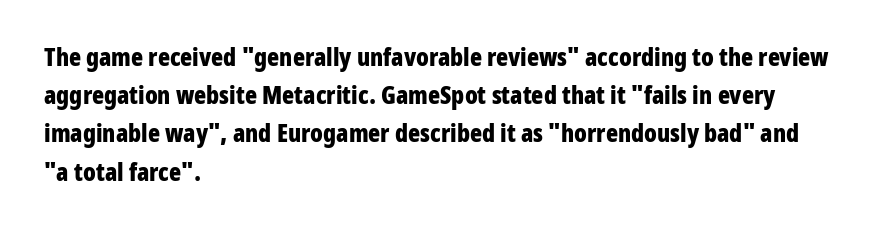
Lines of text with bare space underneath. Quick note: interline space is typical. The line texture is even and compact thanks to regular tracking. The letters stand straight up with perfectly vertical stems. I'd describe the lettering as bold — thick and assertive.
